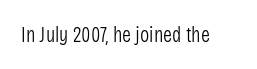
The space directly below the letters is spotless. Quick note: not italic, upright. The line texture is even and compact thanks to regular tracking. These glyphs show unthickened strokes, regular width or finer.
